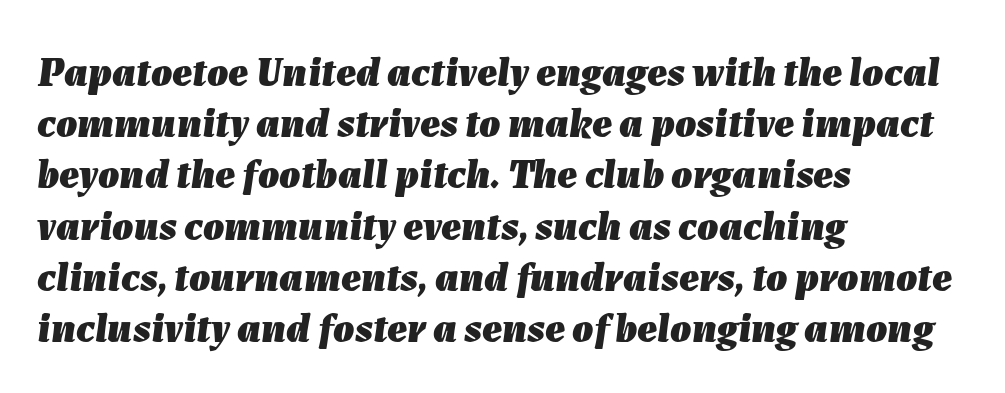
Style check: oblique. Students, this is bold: see how much ink each stroke carries. Proportional: the letters do not fall into vertical columns. The space directly below the letters is spotless.
